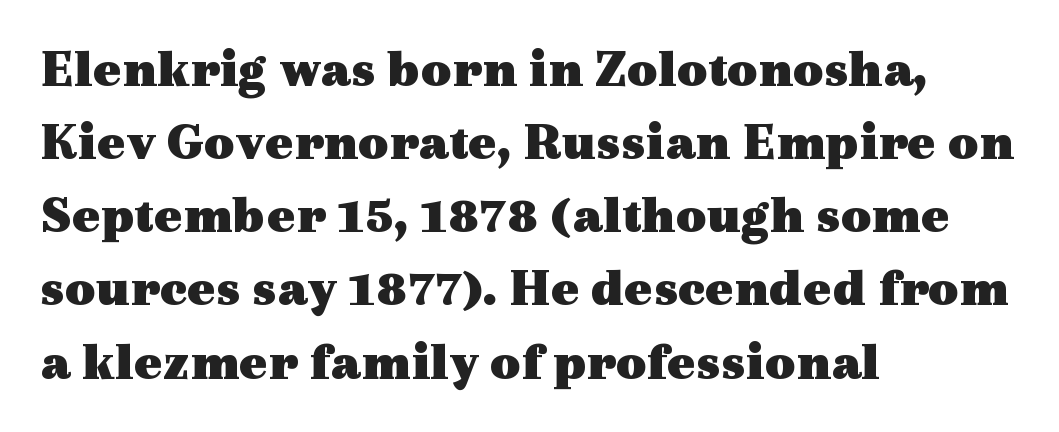
{"serif": "yes", "italic": "no", "bold": "yes", "weight": "heavy", "width": "wide", "x_height": "medium", "monospaced": "no", "underline": "no", "align": "left", "line_spacing": "normal", "line_spacing_ratio": 1.38, "letter_spacing": "normal", "letter_spacing_em": 0.0, "glyph_px": 53}
